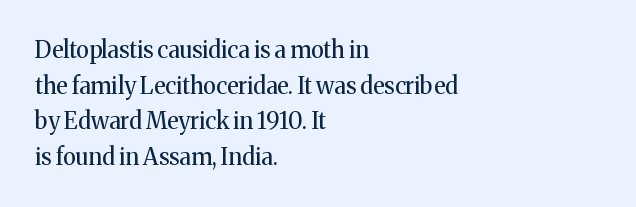
{"italic": "no", "bold": "no", "underline": "no", "align": "left", "line_spacing": "normal", "line_spacing_ratio": 1.55, "letter_spacing": "normal", "letter_spacing_em": 0.0, "glyph_px": 23}
